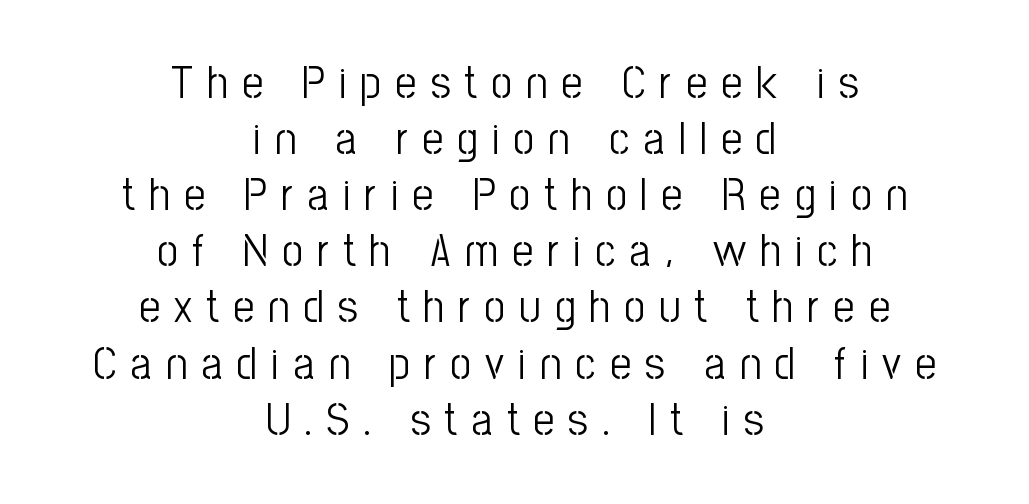
{"serif": "no", "italic": "no", "bold": "no", "weight": "light", "width": "condensed", "stroke_contrast": "low", "x_height": "medium", "monospaced": "no", "underline": "no", "align": "center", "line_spacing_ratio": 1.22, "letter_spacing": "wide", "letter_spacing_em": 0.31, "glyph_px": 46}
